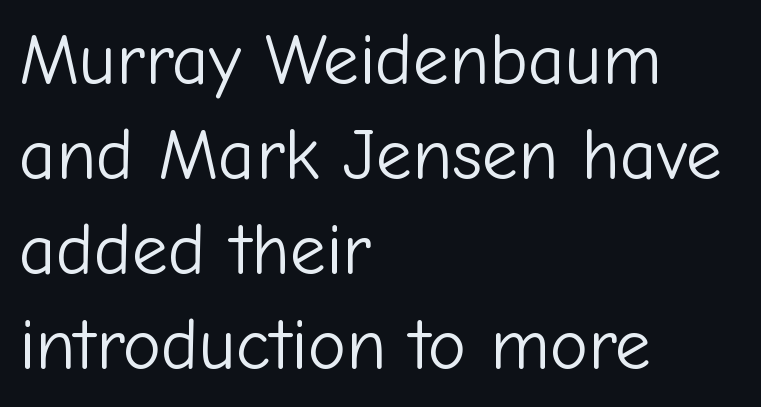
Q: Is the text bold? A: No.
Q: Is the text italic (slanted)? A: No, it is upright.
Q: Is the typeface a serif or a sans-serif typeface? A: Sans-serif.
Q: Is the text underlined? A: No.
Q: How is the paragraph aligned? A: Left-aligned.
Q: Is the spacing between letters normal or unusually wide? A: Normal.
Q: Is the spacing between lines tight, normal or loose? A: Normal.
Q: Width (condensed, normal, or wide)? A: Normal.
Q: Stroke contrast? A: Low.
Q: x-height? A: Medium.
Q: Monospaced? A: No.
